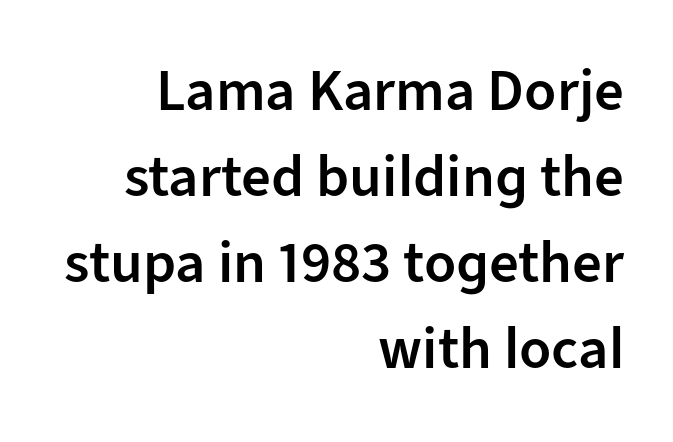
{"serif": "no", "italic": "no", "bold": "semi", "weight": "semibold", "width": "normal", "stroke_contrast": "low", "x_height": "medium", "monospaced": "no", "underline": "no", "align": "right", "line_spacing": "normal", "line_spacing_ratio": 1.46, "letter_spacing": "normal", "letter_spacing_em": 0.0, "glyph_px": 59}
